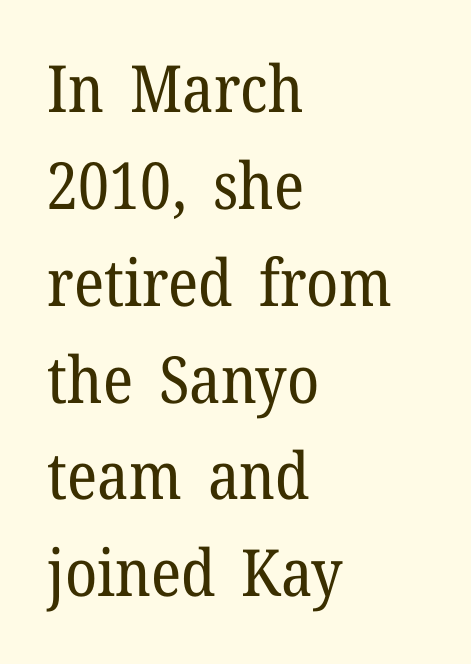
Q: Is the text bold? A: No.
Q: Is the text italic (slanted)? A: No, it is upright.
Q: Is the typeface a serif or a sans-serif typeface? A: Serif.
Q: Is the text underlined? A: No.
Q: How is the paragraph aligned? A: Left-aligned.
Q: Is the spacing between letters normal or unusually wide? A: Normal.
Q: Is the spacing between lines tight, normal or loose? A: Normal.
Q: Width (condensed, normal, or wide)? A: Normal.
Q: Stroke contrast? A: Low.
Q: x-height? A: Medium.
Q: Monospaced? A: No.
